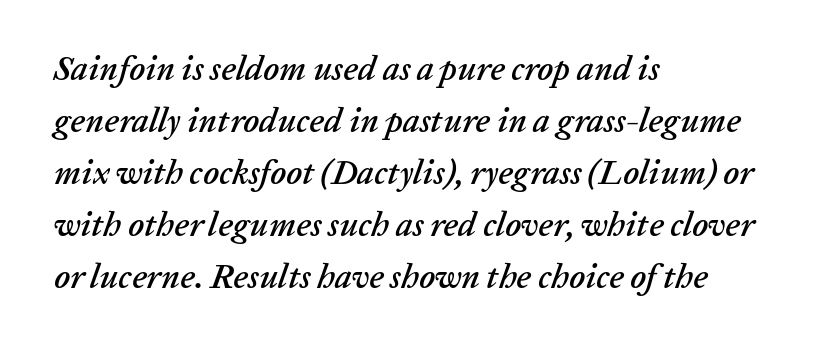
{"italic": "yes", "lean": "right", "slant_degrees": 20, "width": "normal", "stroke_contrast": "low", "x_height": "medium", "monospaced": "no", "underline": "no", "align": "left", "line_spacing": "normal", "line_spacing_ratio": 1.53, "letter_spacing": "normal", "letter_spacing_em": 0.0, "glyph_px": 34}
